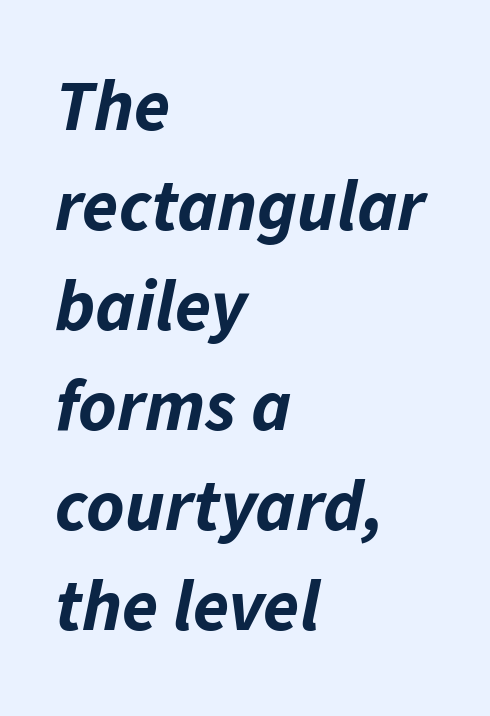
{"italic": "yes", "lean": "right", "slant_degrees": 11, "bold": "yes", "weight": "bold", "width": "normal", "stroke_contrast": "low", "x_height": "medium", "monospaced": "no", "underline": "no", "align": "left", "line_spacing": "normal", "line_spacing_ratio": 1.37, "letter_spacing": "normal", "letter_spacing_em": 0.0, "glyph_px": 73}
